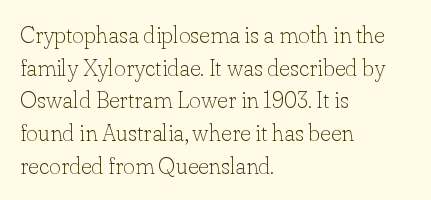
Characters follow at the spacing the type designer built in. The letterforms sit at book weight or below. Rendered with straight, roman letterforms. The rows are spaced the way most documents space them. The strip under each line holds only bare page.
